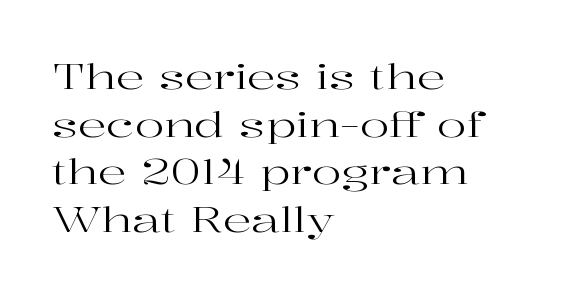
You can tell from the footed stems that serif type was used. The letterforms sit shoulder to shoulder at normal distance. Weight class: somewhere from thin through regular. The letters advance in unequal steps, a hallmark of proportional type. A classic flush-left, rag-right setting is used for this passage. Successive baselines arrive at the customary interval.
